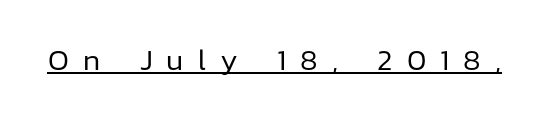
Q: Is the text bold? A: No.
Q: Is the text italic (slanted)? A: No, it is upright.
Q: Is the typeface a serif or a sans-serif typeface? A: Sans-serif.
Q: Is the text underlined? A: Yes.
Q: Is the spacing between letters normal or unusually wide? A: Unusually wide.
Q: Width (condensed, normal, or wide)? A: Normal.
Q: Stroke contrast? A: Low.
Q: x-height? A: Medium.
Q: Monospaced? A: No.
